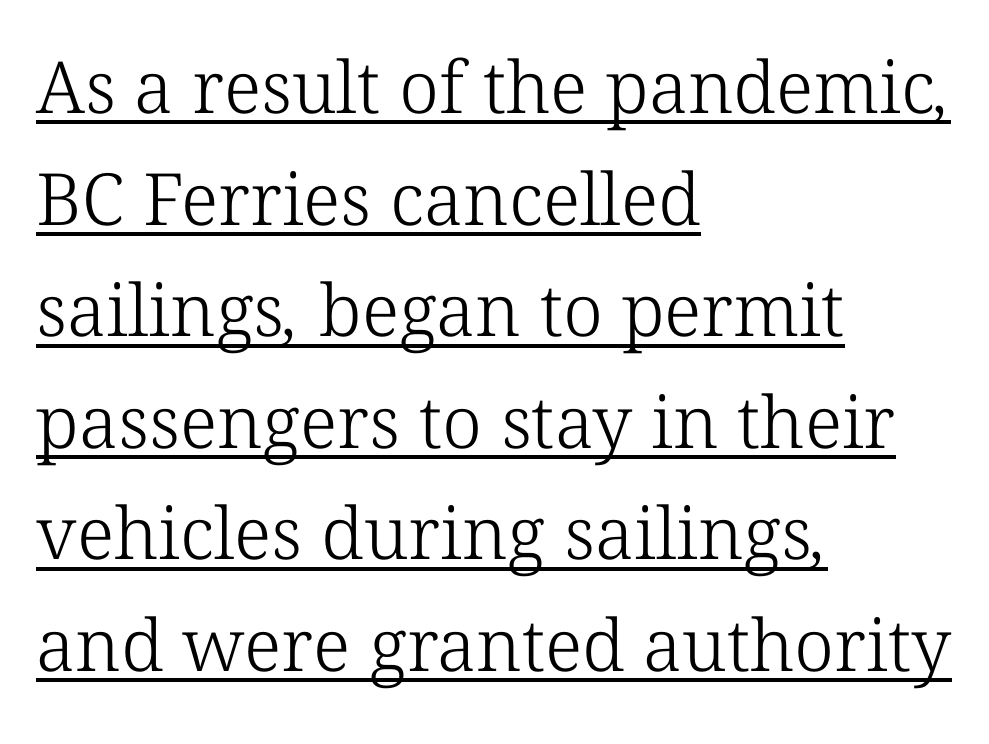
Note the varied advance widths — an 'i' is clearly narrower than an 'm'. A normal amount of white space separates one row of letters from the next. Descenders here cross a horizontal rule under the line. Observe the ordinary spacing: letters are neighbours, not strangers. The characters display serif detailing at their extremities. Which margin do the lines hug? The left one — the right edge is uneven.
